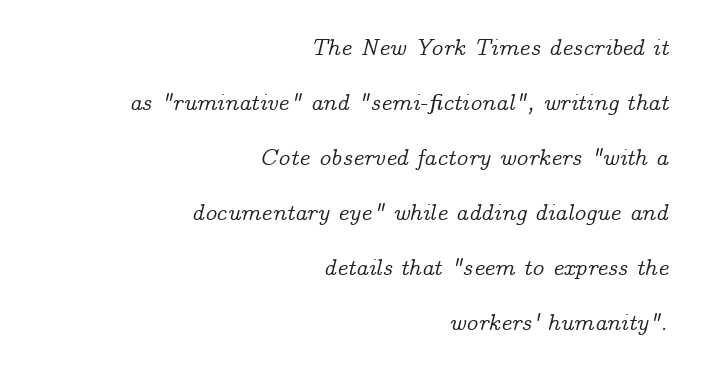
Between one letter and the next there's only the usual sliver of space. Line ends are locked; line starts wander. This block would shrink considerably if given ordinary leading; it's expanded now. Check the space under the baseline: it is left empty. The specimen reads as italic at a glance.
